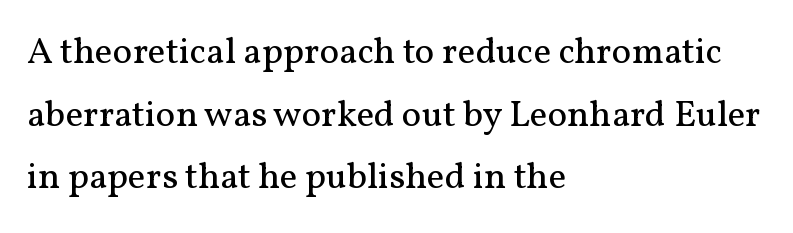
Q: Is the text bold? A: No.
Q: Is the text italic (slanted)? A: No, it is upright.
Q: Is the typeface a serif or a sans-serif typeface? A: Serif.
Q: Is the text underlined? A: No.
Q: How is the paragraph aligned? A: Left-aligned.
Q: Is the spacing between letters normal or unusually wide? A: Normal.
Q: Is the spacing between lines tight, normal or loose? A: Normal.
Q: Width (condensed, normal, or wide)? A: Normal.
Q: Stroke contrast? A: Medium.
Q: x-height? A: Medium.
Q: Monospaced? A: No.
